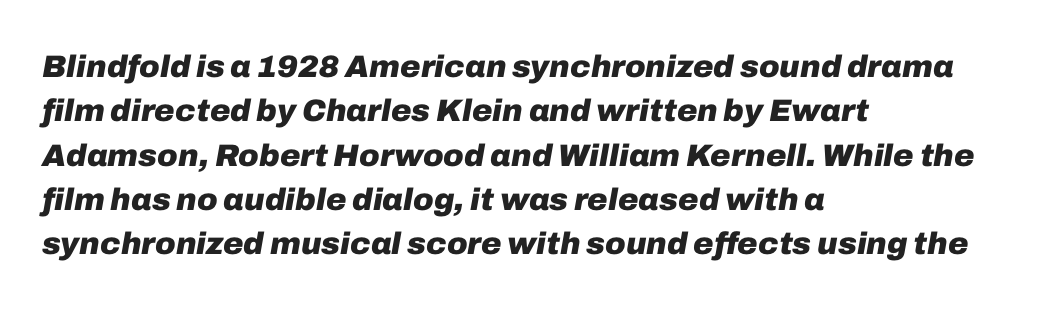
The image shows 31 px heavy type, italic (leaning right); set left-aligned, normal line spacing (1.43x), normal letter spacing, not underlined; low stroke contrast and a medium x-height.
